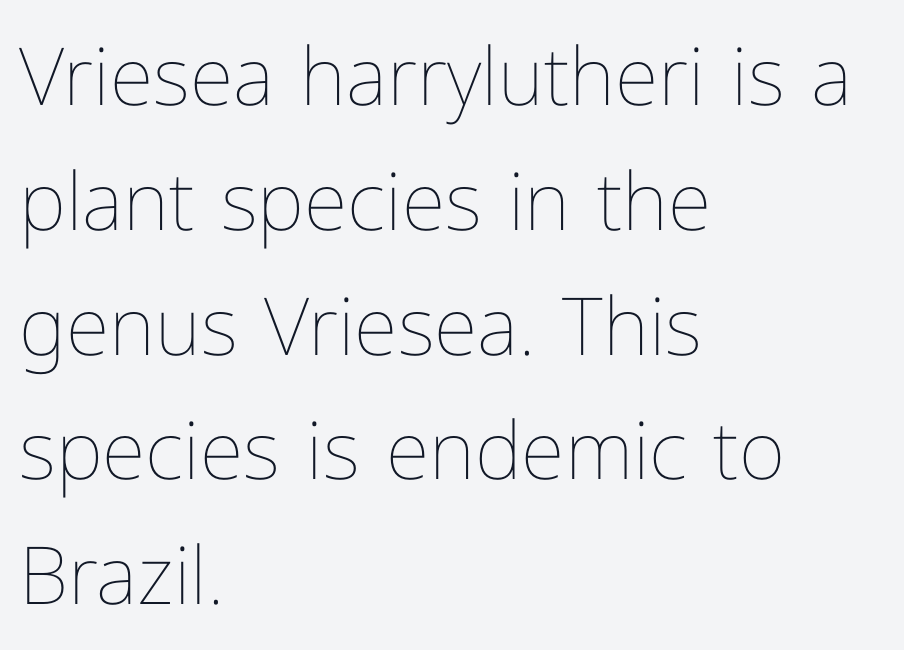
A roman cut, with each character standing at attention. The ragged edge is on the right, which tells us the setting is flush left. This is not heavy type; no bold has been used. Is this a fixed-width face? No — the glyphs have proportional, varying widths.
